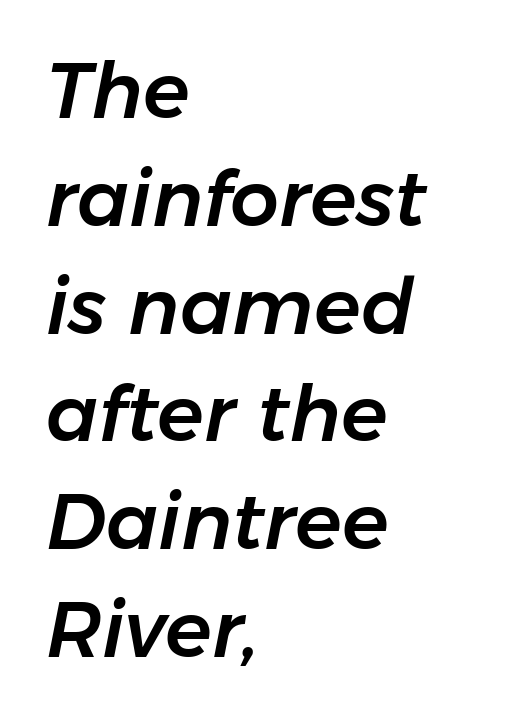
The image shows 77 px text type, italic (leaning right); set left-aligned, normal line spacing (1.4x), normal letter spacing, not underlined; low stroke contrast and a medium x-height.
